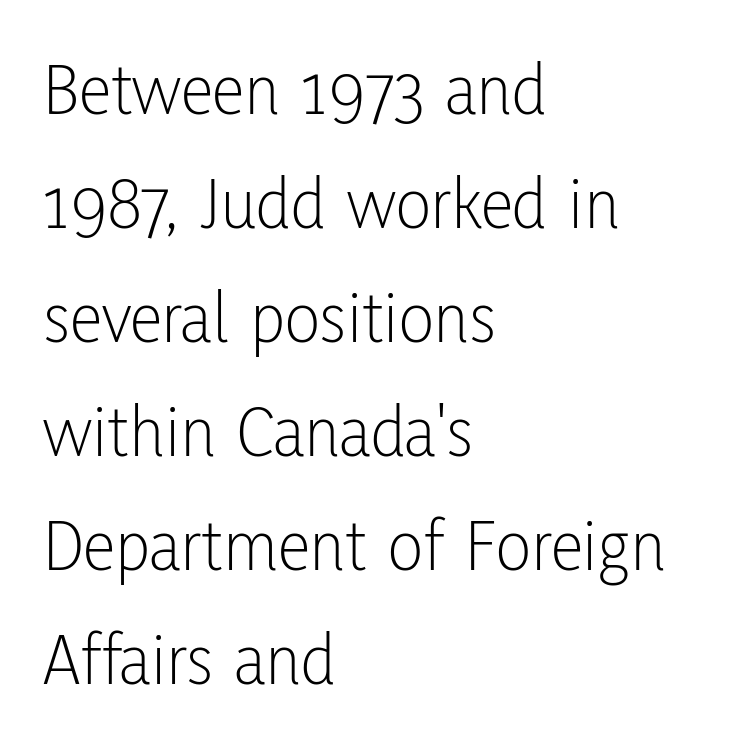
Letters have the restrained weight of plain body copy at most. The lines are quadded left. A typesetter would call this leading conventional body-copy spacing. The specimen omits any rule beneath the text block's lines. Each letter's strokes conclude bluntly, with no projecting serifs.
